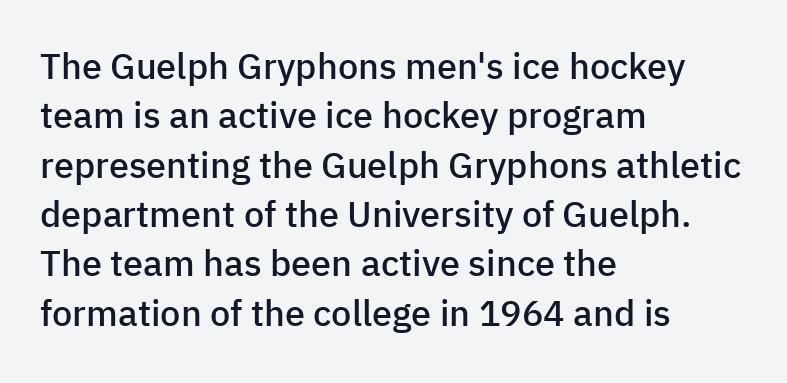
Q: Is the text bold? A: Semi-bold.
Q: Is the text italic (slanted)? A: No, it is upright.
Q: Is the typeface a serif or a sans-serif typeface? A: Sans-serif.
Q: Is the text underlined? A: No.
Q: How is the paragraph aligned? A: Left-aligned.
Q: Is the spacing between letters normal or unusually wide? A: Normal.
Q: Is the spacing between lines tight, normal or loose? A: Normal.
Q: Width (condensed, normal, or wide)? A: Normal.
Q: Stroke contrast? A: Low.
Q: x-height? A: Medium.
Q: Monospaced? A: No.
